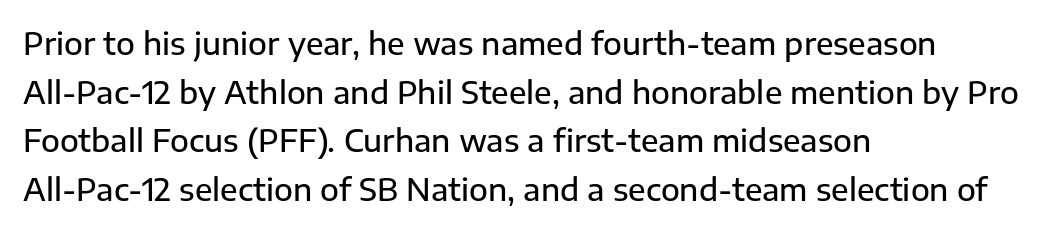
The image shows 31 px sans-serif type, upright; set left-aligned, normal line spacing (1.57x), normal letter spacing, not underlined; low stroke contrast and a medium x-height.
